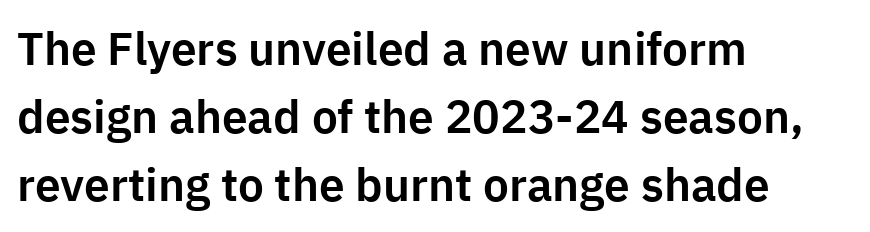
Q: Is the text italic (slanted)? A: No, it is upright.
Q: Is the typeface a serif or a sans-serif typeface? A: Sans-serif.
Q: Is the text underlined? A: No.
Q: How is the paragraph aligned? A: Left-aligned.
Q: Is the spacing between letters normal or unusually wide? A: Normal.
Q: Is the spacing between lines tight, normal or loose? A: Normal.
Q: Width (condensed, normal, or wide)? A: Normal.
Q: Stroke contrast? A: Low.
Q: x-height? A: Medium.
Q: Monospaced? A: No.
